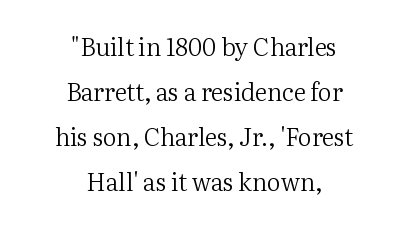
Q: Is the text bold? A: No.
Q: Is the text italic (slanted)? A: No, it is upright.
Q: Is the text underlined? A: No.
Q: How is the paragraph aligned? A: Centered.
Q: Is the spacing between letters normal or unusually wide? A: Normal.
